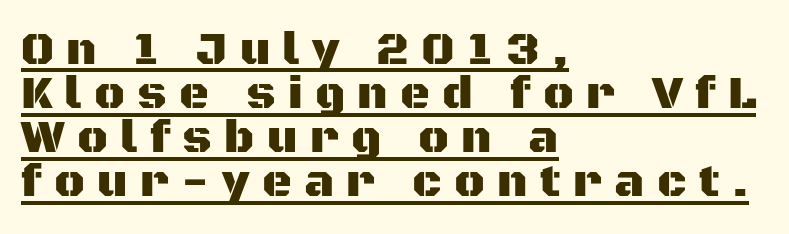
Q: Is the text italic (slanted)? A: No, it is upright.
Q: Is the typeface a serif or a sans-serif typeface? A: Sans-serif.
Q: Is the text underlined? A: Yes.
Q: How is the paragraph aligned? A: Left-aligned.
Q: Is the spacing between letters normal or unusually wide? A: Unusually wide.
Q: Is the spacing between lines tight, normal or loose? A: Tight.
Q: Width (condensed, normal, or wide)? A: Normal.
Q: Stroke contrast? A: Medium.
Q: x-height? A: Large.
Q: Monospaced? A: No.
